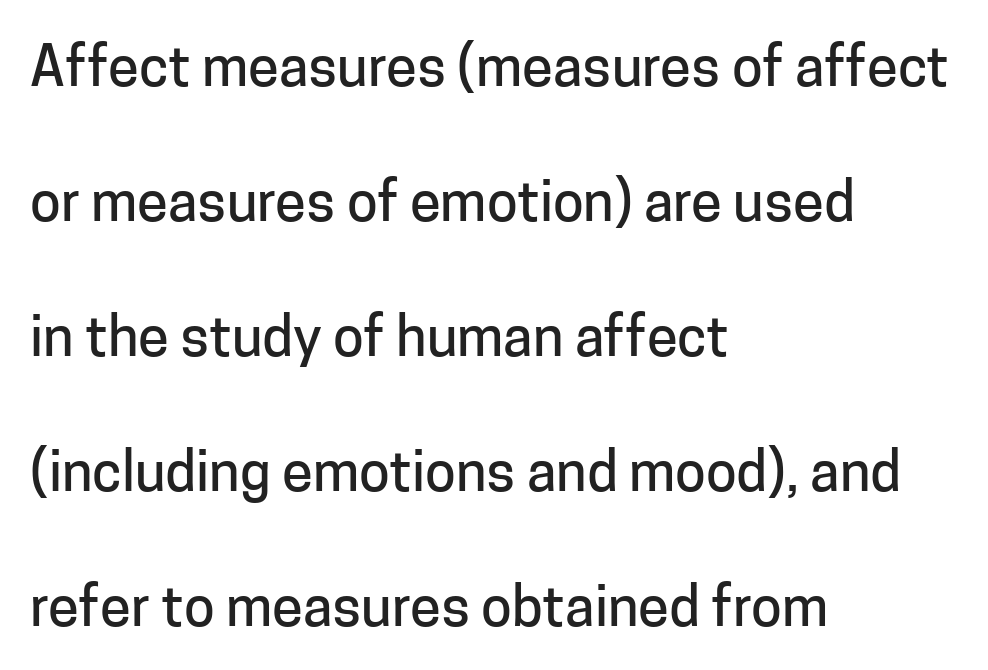
Q: Is the text italic (slanted)? A: No, it is upright.
Q: Is the typeface a serif or a sans-serif typeface? A: Sans-serif.
Q: Is the text underlined? A: No.
Q: How is the paragraph aligned? A: Left-aligned.
Q: Is the spacing between letters normal or unusually wide? A: Normal.
Q: Is the spacing between lines tight, normal or loose? A: Loose.
Q: Width (condensed, normal, or wide)? A: Normal.
Q: Stroke contrast? A: Low.
Q: x-height? A: Medium.
Q: Monospaced? A: No.
